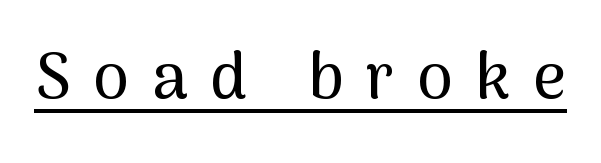
{"serif": "no", "italic": "no", "width": "normal", "stroke_contrast": "medium", "x_height": "medium", "monospaced": "no", "underline": "yes", "letter_spacing": "wide", "letter_spacing_em": 0.36, "glyph_px": 64}
